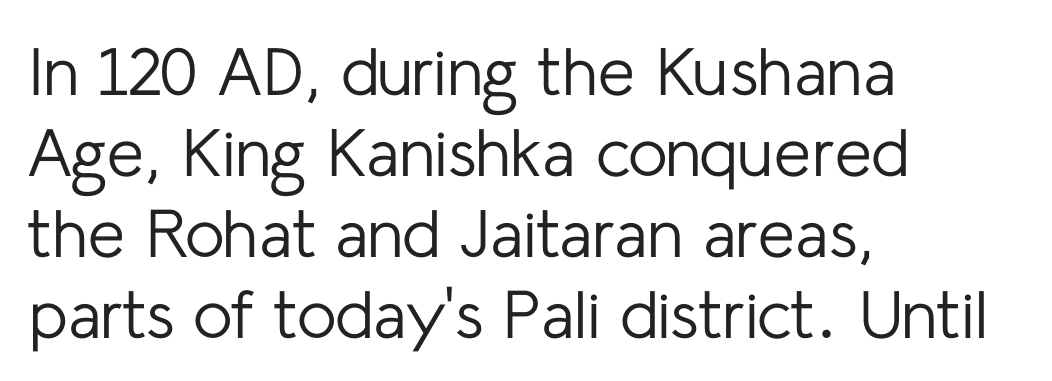
The image shows 67 px regular-weight sans-serif type, upright; set left-aligned, line spacing 1.21x, normal letter spacing, not underlined; low stroke contrast and a medium x-height.
